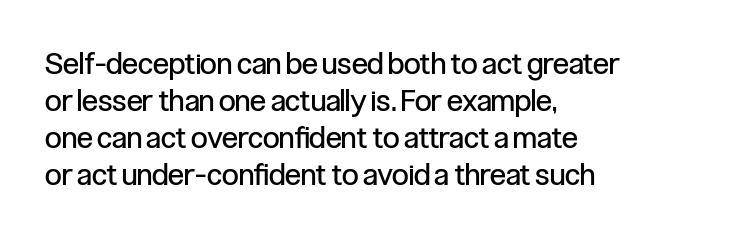
{"serif": "no", "italic": "no", "bold": "no", "weight": "regular", "width": "condensed", "stroke_contrast": "low", "x_height": "medium", "monospaced": "no", "underline": "no", "align": "left", "line_spacing_ratio": 1.23, "letter_spacing": "normal", "letter_spacing_em": 0.0, "glyph_px": 30}
